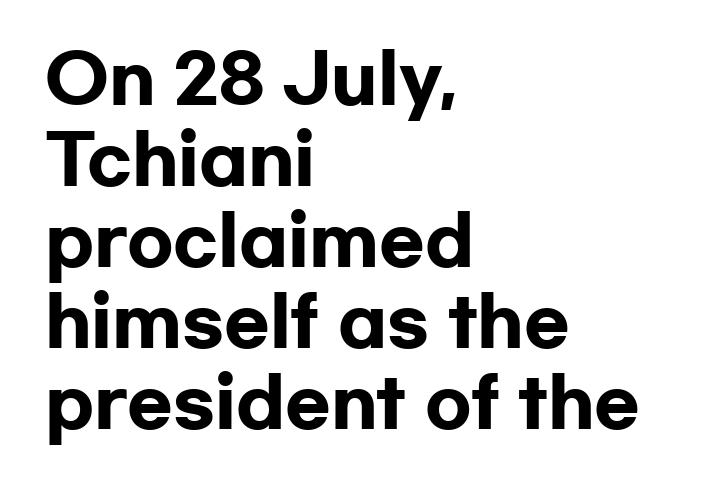
{"serif": "no", "italic": "no", "bold": "yes", "weight": "heavy", "width": "wide", "stroke_contrast": "low", "x_height": "medium", "monospaced": "no", "underline": "no", "align": "left", "line_spacing_ratio": 1.21, "letter_spacing": "normal", "letter_spacing_em": 0.0, "glyph_px": 67}
